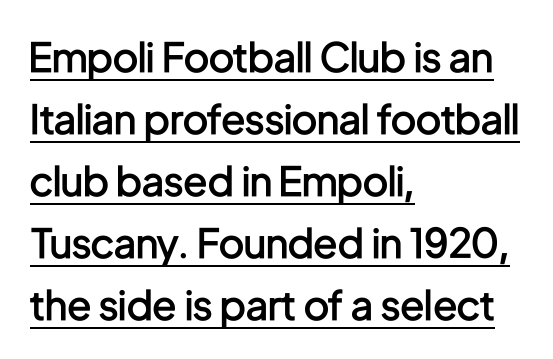
Is there any slant? The stems are plumb. Stems and bowls a touch heavier than normal — semibold. What stands out about the letter spacing? Nothing — it is the standard amount. A typesetter would call this proportional, since set widths differ per character.
